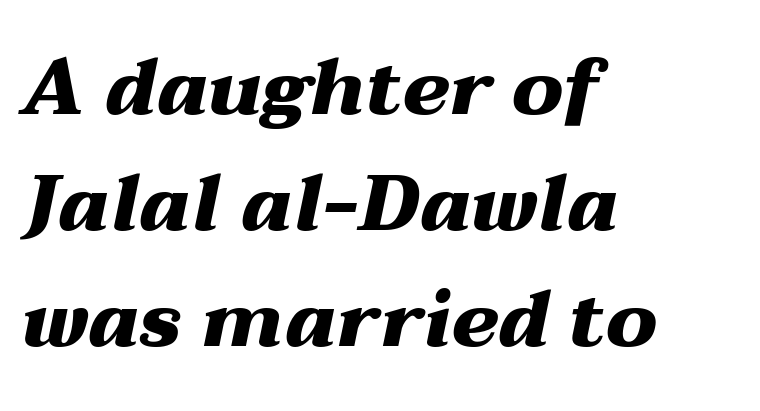
Do the characters align in a grid? No, the font is proportional. The passage shown stacks its lines at a standard gap. Each glyph is drawn with heavy, bold strokes. Lines of text with bare space underneath. How are the letters spaced? Ordinarily, with no added tracking. The rendering anchors every line to the left-hand side.
